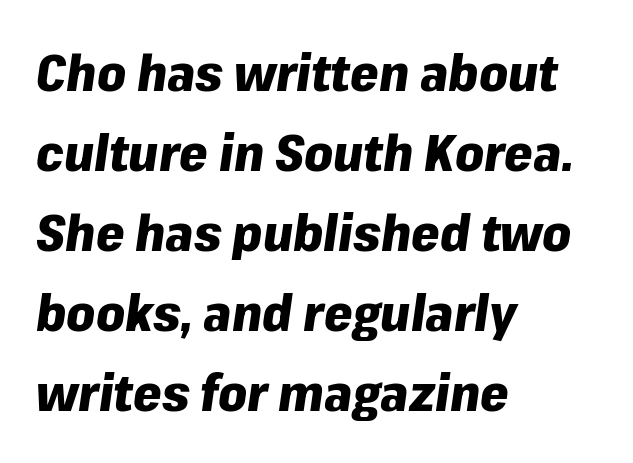
Q: Is the text bold? A: Yes.
Q: Is the text italic (slanted)? A: Yes, it leans right by about 8 degrees.
Q: Is the text underlined? A: No.
Q: How is the paragraph aligned? A: Left-aligned.
Q: Is the spacing between letters normal or unusually wide? A: Normal.
Q: Is the spacing between lines tight, normal or loose? A: Normal.
Q: Width (condensed, normal, or wide)? A: Normal.
Q: Stroke contrast? A: Low.
Q: x-height? A: Medium.
Q: Monospaced? A: No.
